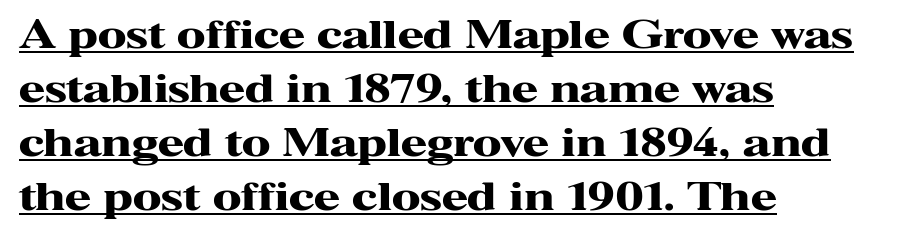
{"serif": "yes", "italic": "no", "bold": "yes", "weight": "heavy", "width": "wide", "stroke_contrast": "high", "x_height": "medium", "monospaced": "no", "underline": "yes", "align": "left", "line_spacing": "normal", "line_spacing_ratio": 1.42, "letter_spacing": "normal", "letter_spacing_em": 0.0, "glyph_px": 38}
